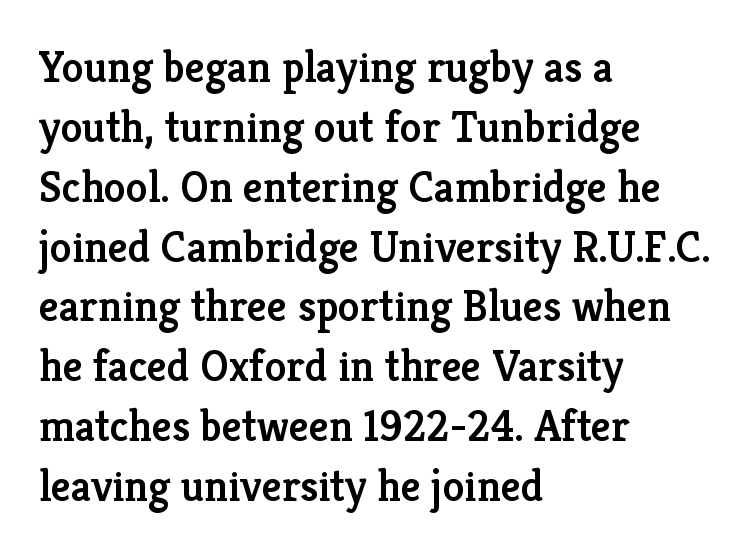
The image shows 44 px semibold serif type, upright; set left-aligned, normal line spacing (1.36x), normal letter spacing, not underlined; low stroke contrast and a medium x-height.
